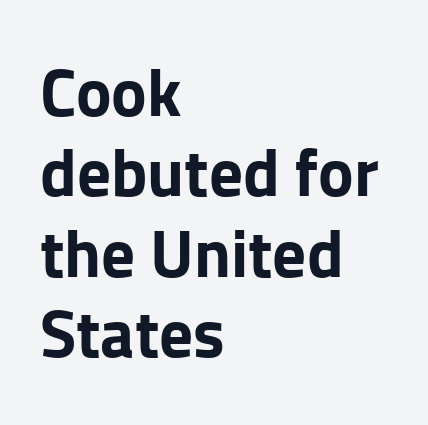
The image shows 67 px bold sans-serif type, upright; set left-aligned, line spacing 1.2x, normal letter spacing, not underlined; low stroke contrast and a medium x-height.
